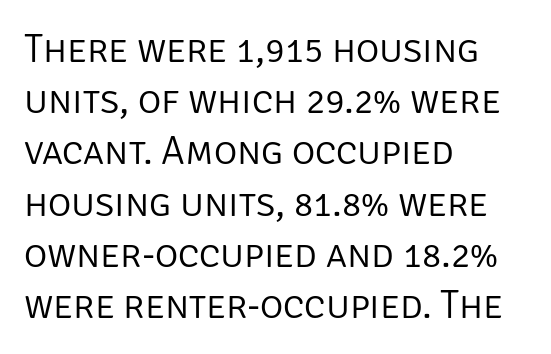
The image shows 40 px light sans-serif type, upright; set left-aligned, normal line spacing (1.28x), normal letter spacing, not underlined; low stroke contrast and a large x-height.
